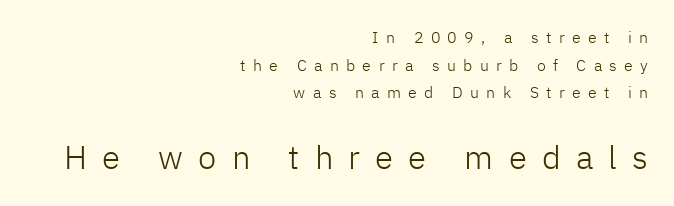
Q: Is the text bold? A: No.
Q: Is the text italic (slanted)? A: No, it is upright.
Q: Is the typeface a serif or a sans-serif typeface? A: Sans-serif.
Q: Is the text underlined? A: No.
Q: How is the paragraph aligned? A: Right-aligned.
Q: Is the spacing between letters normal or unusually wide? A: Unusually wide.
Q: Which block of text is set in a larger size, the first (top) or the second (bottom)? A: The second (bottom) one.
Q: Width (condensed, normal, or wide)? A: Normal.
Q: Stroke contrast? A: Low.
Q: x-height? A: Medium.
Q: Monospaced? A: No.
